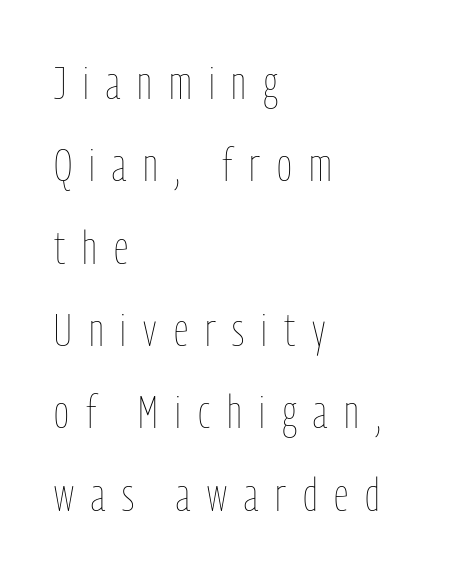
{"italic": "no", "bold": "no", "weight": "thin", "width": "condensed", "stroke_contrast": "low", "x_height": "medium", "monospaced": "no", "underline": "no", "align": "left", "line_spacing_ratio": 1.79, "letter_spacing": "wide", "letter_spacing_em": 0.37, "glyph_px": 46}
